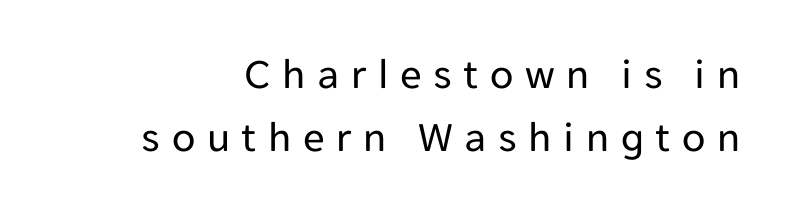
Serif or sans? Sans — the stroke terminals are bare. The area under the type is left untouched. Proportional: the letters do not fall into vertical columns. Heaviness? Minimal to ordinary, like unemphasized prose.
